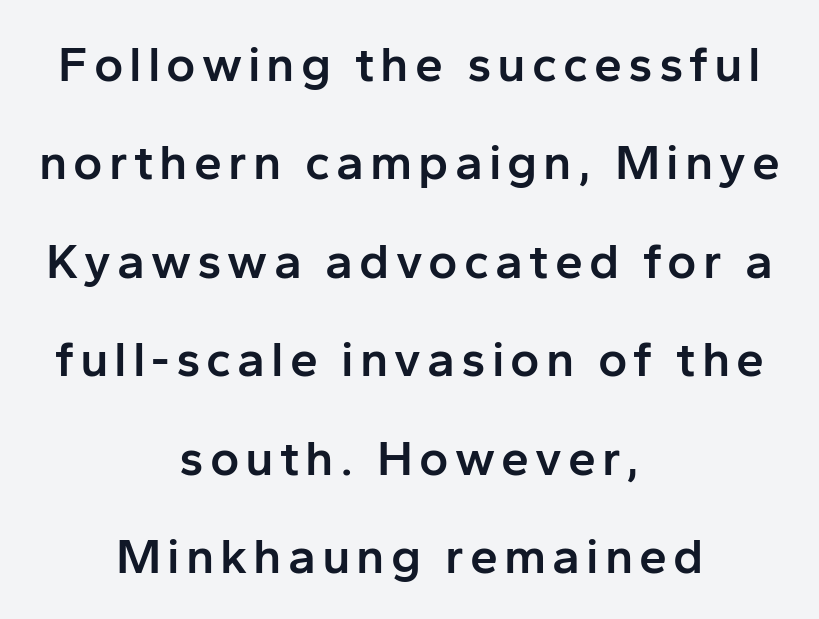
{"serif": "no", "italic": "no", "bold": "semi", "weight": "semibold", "width": "normal", "stroke_contrast": "low", "x_height": "medium", "monospaced": "no", "underline": "no", "align": "center", "line_spacing": "loose", "line_spacing_ratio": 1.97, "glyph_px": 50}
